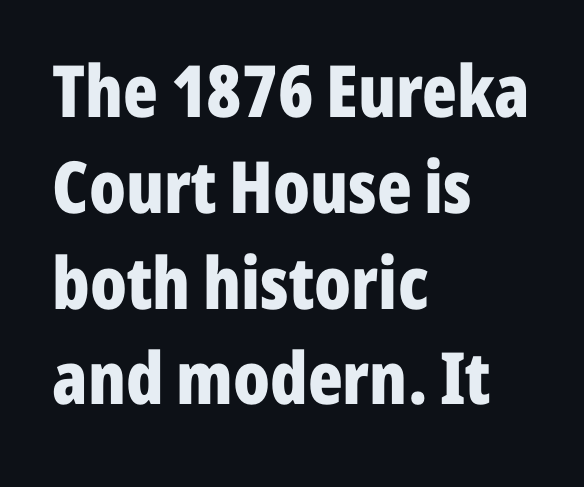
{"serif": "no", "italic": "no", "bold": "yes", "weight": "bold", "width": "condensed", "stroke_contrast": "low", "x_height": "medium", "monospaced": "no", "underline": "no", "align": "left", "line_spacing": "normal", "line_spacing_ratio": 1.33, "letter_spacing": "normal", "letter_spacing_em": 0.0, "glyph_px": 72}
